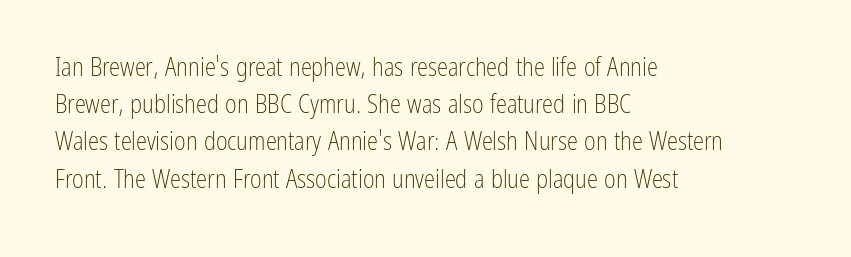
Q: Is the text bold? A: No.
Q: Is the text italic (slanted)? A: No, it is upright.
Q: Is the text underlined? A: No.
Q: How is the paragraph aligned? A: Left-aligned.
Q: Is the spacing between letters normal or unusually wide? A: Normal.
Q: Is the spacing between lines tight, normal or loose? A: Normal.
